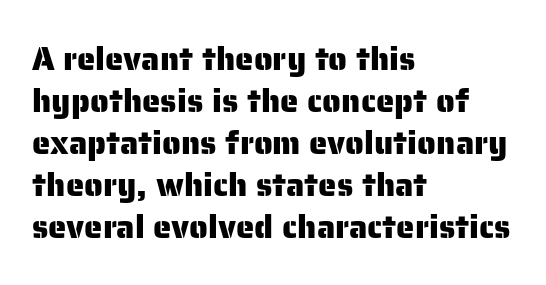
{"serif": "no", "italic": "no", "width": "normal", "stroke_contrast": "low", "x_height": "medium", "monospaced": "no", "underline": "no", "align": "left", "line_spacing": "normal", "line_spacing_ratio": 1.27, "letter_spacing": "normal", "letter_spacing_em": 0.0, "glyph_px": 33}
